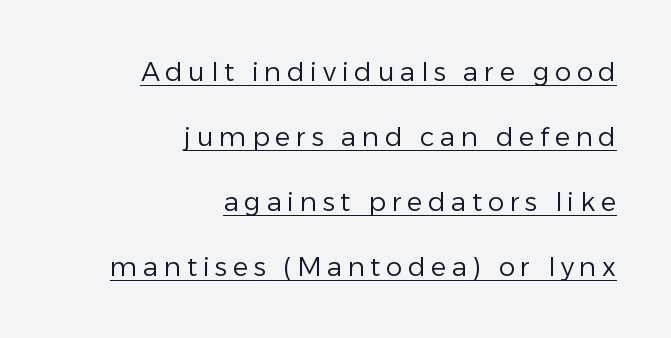
The cut favours lightness, reaching ordinary text weight at its darkest. Each word looks stretched out because of the extra space between its letters. The rendering uses the underline text-decoration. Line ends are locked; line starts wander.
